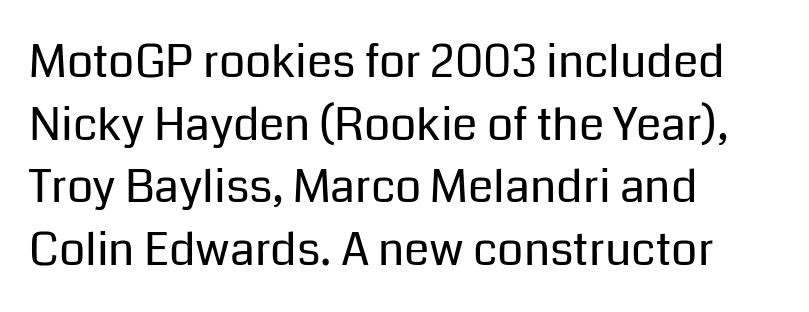
Q: Is the text bold? A: No.
Q: Is the text italic (slanted)? A: No, it is upright.
Q: Is the typeface a serif or a sans-serif typeface? A: Sans-serif.
Q: Is the text underlined? A: No.
Q: How is the paragraph aligned? A: Left-aligned.
Q: Is the spacing between letters normal or unusually wide? A: Normal.
Q: Is the spacing between lines tight, normal or loose? A: Normal.
Q: Width (condensed, normal, or wide)? A: Normal.
Q: Stroke contrast? A: Low.
Q: x-height? A: Medium.
Q: Monospaced? A: No.
